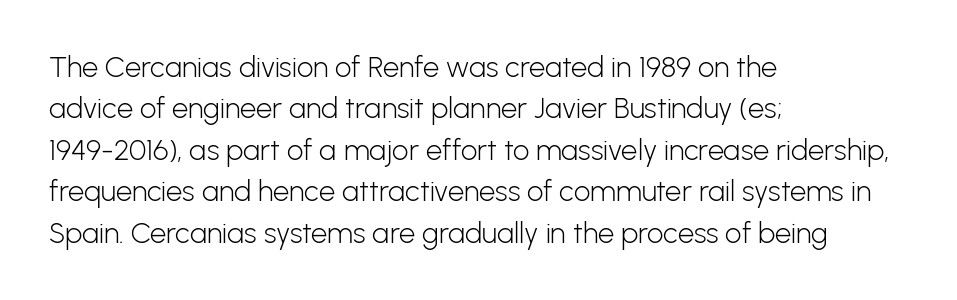
The image shows 29 px light sans-serif type, upright; set left-aligned, normal line spacing (1.43x), normal letter spacing, not underlined; low stroke contrast and a medium x-height.
